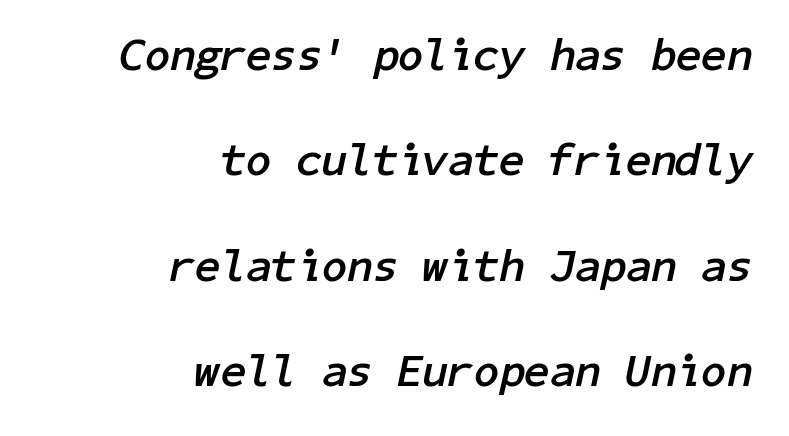
{"italic": "yes", "lean": "right", "slant_degrees": 11, "bold": "yes", "weight": "semibold", "width": "normal", "stroke_contrast": "low", "x_height": "medium", "underline": "no", "align": "right", "line_spacing": "loose", "line_spacing_ratio": 2.29, "letter_spacing": "normal", "letter_spacing_em": 0.0, "glyph_px": 46}
